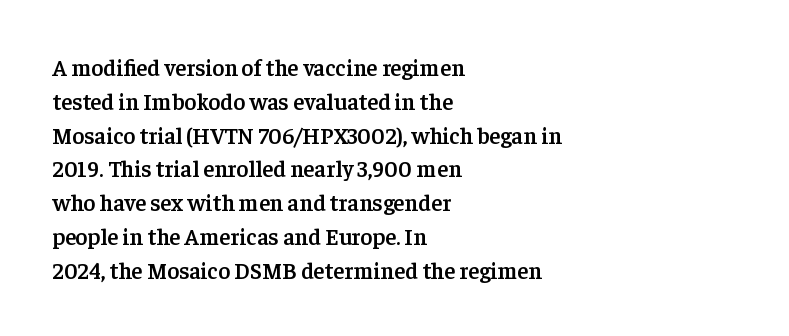
Upright lettering throughout. Reading down the block, your eye returns to a fixed left position each line. Strokes here are thickened, but only to semibold level. Evenly set lines give the paragraph a standard silhouette. Standard letterfit; no display-style spreading of the glyphs. Clear beneath every line of the passage.
